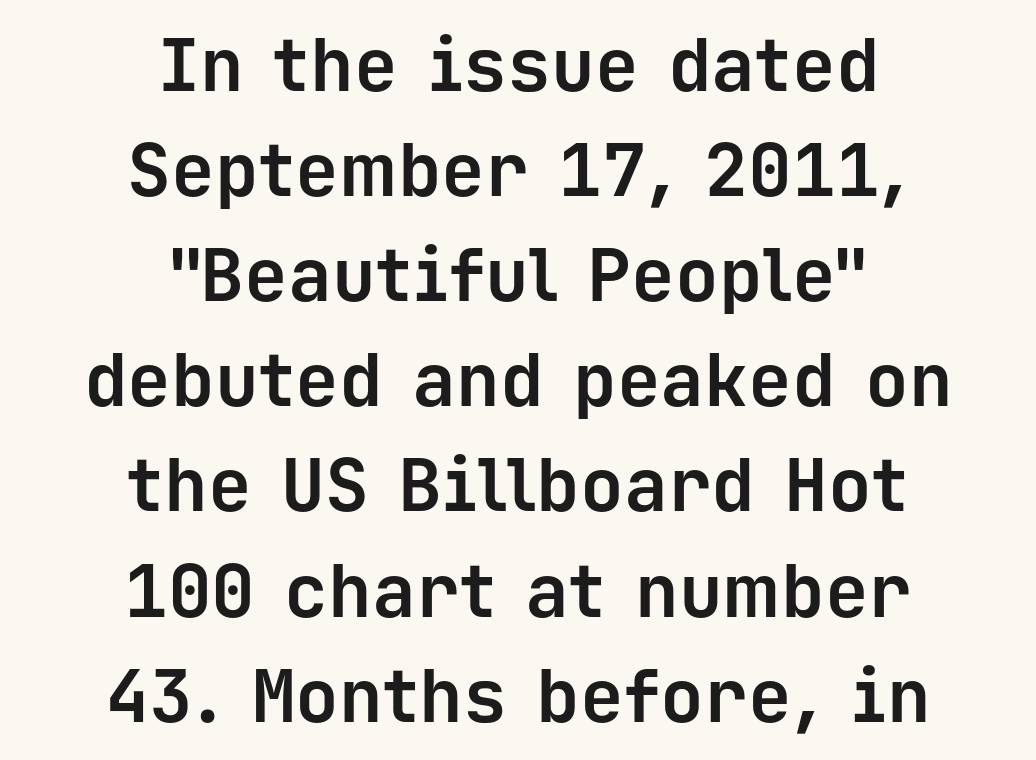
The image shows 73 px bold sans-serif type, upright, monospaced; set centered, normal line spacing (1.44x), normal letter spacing, not underlined; low stroke contrast and a medium x-height.
